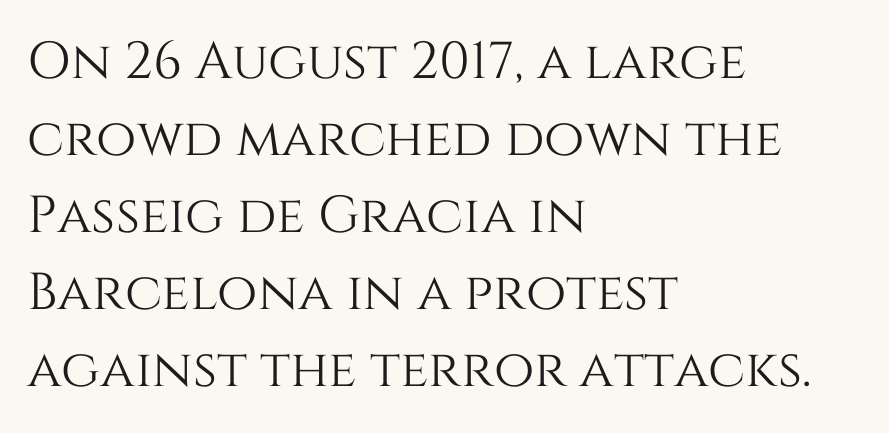
The image shows 52 px text type, upright; set left-aligned, normal line spacing (1.48x), normal letter spacing, not underlined; medium stroke contrast and a large x-height.
